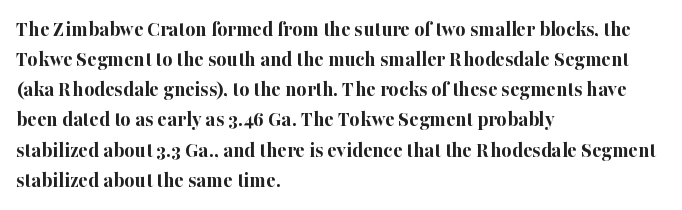
Q: Is the text bold? A: Yes.
Q: Is the text italic (slanted)? A: No, it is upright.
Q: Is the text underlined? A: No.
Q: How is the paragraph aligned? A: Left-aligned.
Q: Is the spacing between letters normal or unusually wide? A: Normal.
Q: Is the spacing between lines tight, normal or loose? A: Normal.
